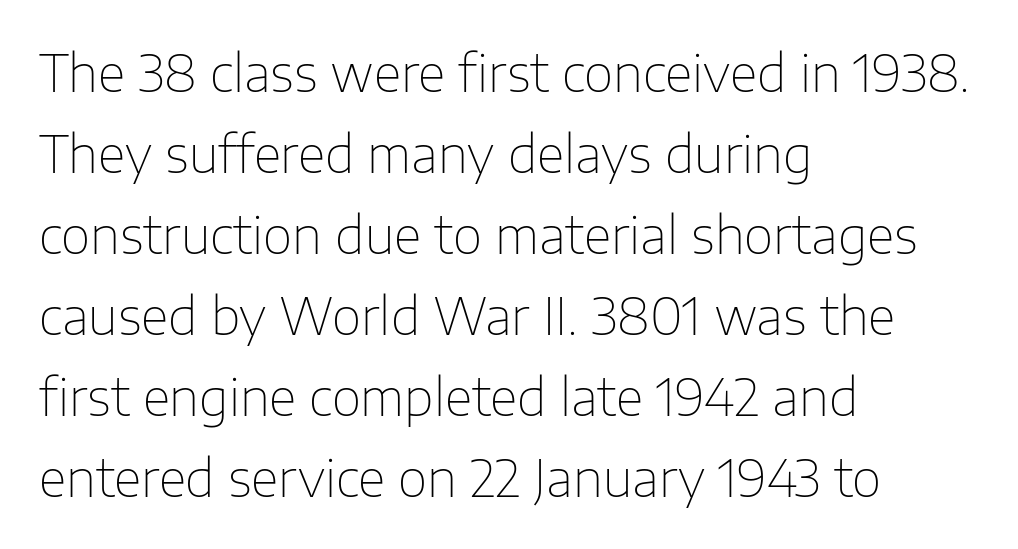
Unlike italic type, these characters show no tilt at all. The letterforms sit shoulder to shoulder at normal distance. A clean baseline with only descenders dipping below it. Proportional: the letters do not fall into vertical columns. These lines sit exactly where default settings would place them. A typesetter would label this face a sans.
